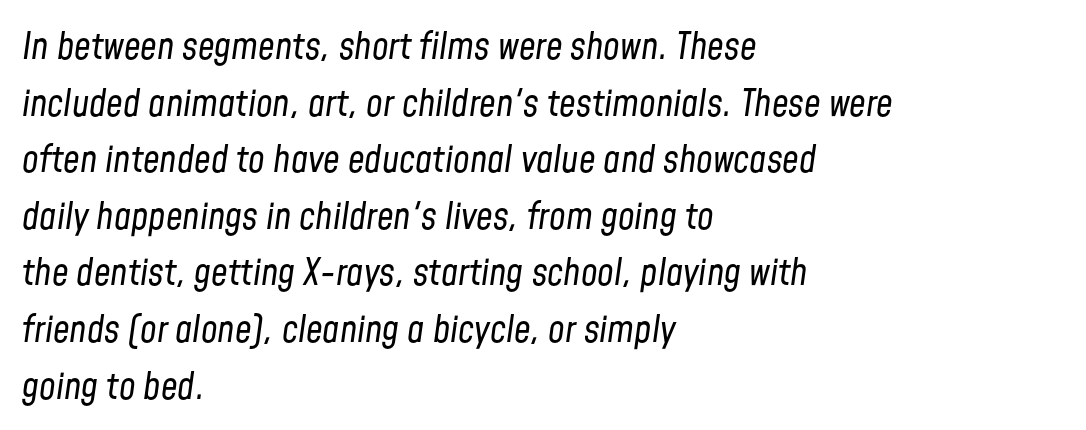
Quick note: italic. A typesetter would call this leading conventional body-copy spacing. The typeface has the unassuming heft of standard copy or less. Looks like regular typesetting: each glyph gets only the width it needs. Teacher's note: observe the even left margin — that is flush-left alignment.
